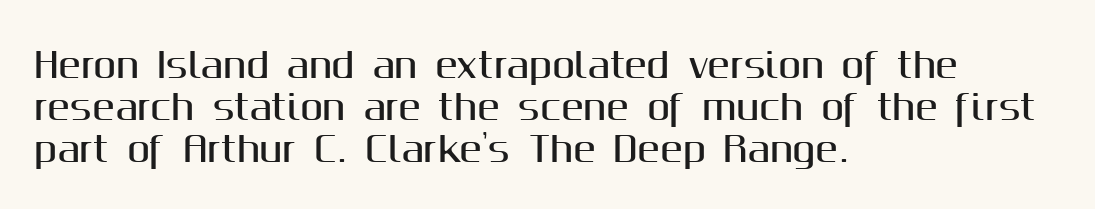
The image shows 34 px sans-serif type, upright; set left-aligned, line spacing 1.23x, normal letter spacing, not underlined; medium stroke contrast and a medium x-height.
